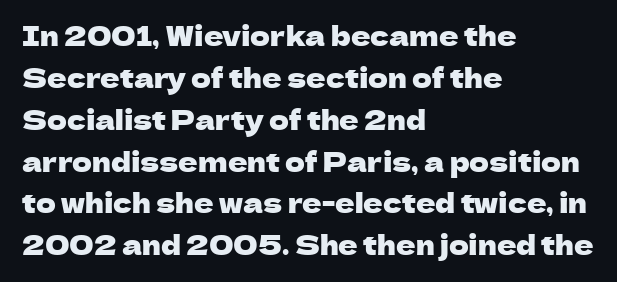
Q: Is the text italic (slanted)? A: No, it is upright.
Q: Is the text underlined? A: No.
Q: How is the paragraph aligned? A: Left-aligned.
Q: Is the spacing between letters normal or unusually wide? A: Normal.
Q: Is the spacing between lines tight, normal or loose? A: Normal.
